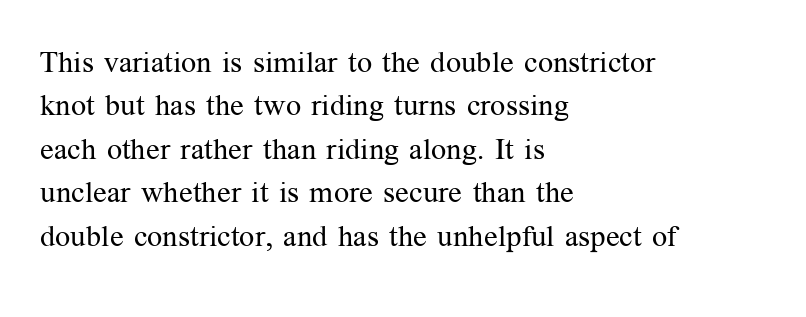
The ragged edge is on the right, which tells us the setting is flush left. The line-height multiplier appears to be the usual default. Looks like regular typesetting: each glyph gets only the width it needs. Does extra space separate the letters? No, they use regular spacing. This is not heavy type; no bold has been used. The specimen omits any rule beneath the text block's lines.
